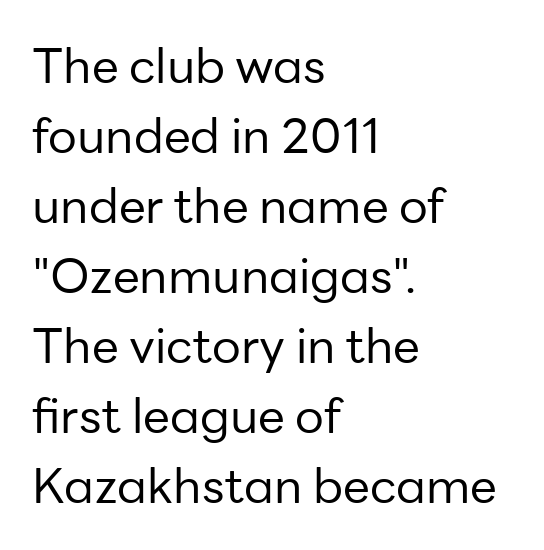
Q: Is the text bold? A: No.
Q: Is the text italic (slanted)? A: No, it is upright.
Q: Is the typeface a serif or a sans-serif typeface? A: Sans-serif.
Q: Is the text underlined? A: No.
Q: How is the paragraph aligned? A: Left-aligned.
Q: Is the spacing between letters normal or unusually wide? A: Normal.
Q: Is the spacing between lines tight, normal or loose? A: Normal.
Q: Width (condensed, normal, or wide)? A: Normal.
Q: Stroke contrast? A: Low.
Q: x-height? A: Medium.
Q: Monospaced? A: No.
